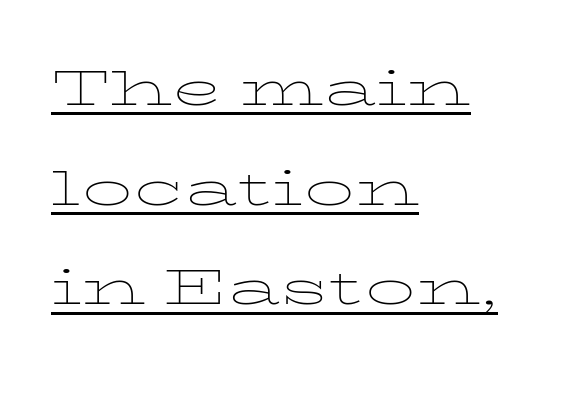
{"italic": "no", "bold": "no", "weight": "thin", "width": "wide", "stroke_contrast": "low", "x_height": "medium", "monospaced": "no", "underline": "yes", "align": "left", "line_spacing": "normal", "line_spacing_ratio": 1.51, "letter_spacing": "normal", "letter_spacing_em": 0.0, "glyph_px": 66}
